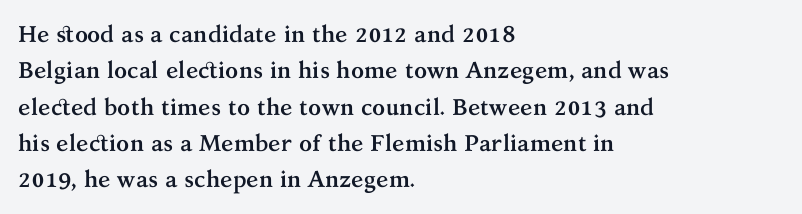
{"italic": "no", "bold": "yes", "underline": "no", "align": "left", "line_spacing": "normal", "line_spacing_ratio": 1.58, "letter_spacing": "normal", "letter_spacing_em": 0.0, "glyph_px": 23}
